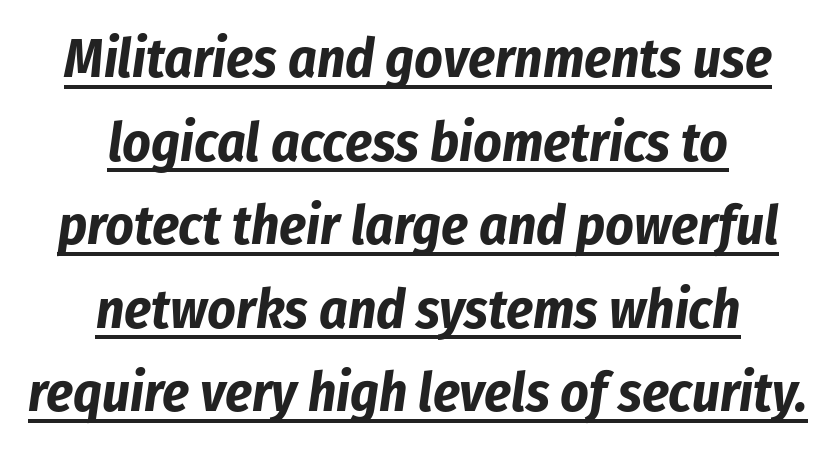
The image shows 55 px bold, condensed type, italic (leaning right); set centered, normal line spacing (1.52x), normal letter spacing, underlined; low stroke contrast and a medium x-height.
